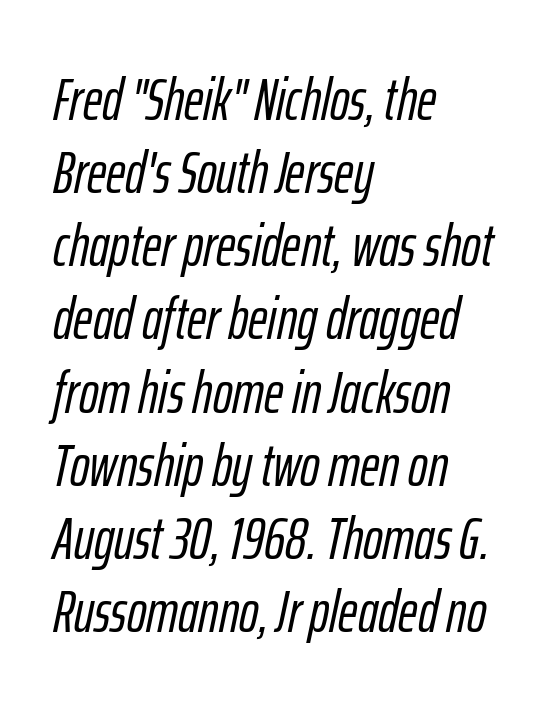
The image shows 59 px condensed type, italic (leaning right); set left-aligned, line spacing 1.24x, normal letter spacing, not underlined; low stroke contrast and a medium x-height.
